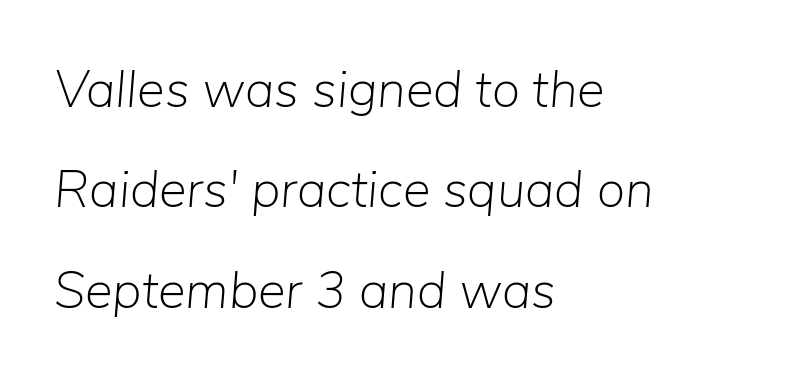
The image shows 52 px light type, italic (leaning right); set left-aligned, loose line spacing (1.93x), normal letter spacing, not underlined; low stroke contrast and a medium x-height.
